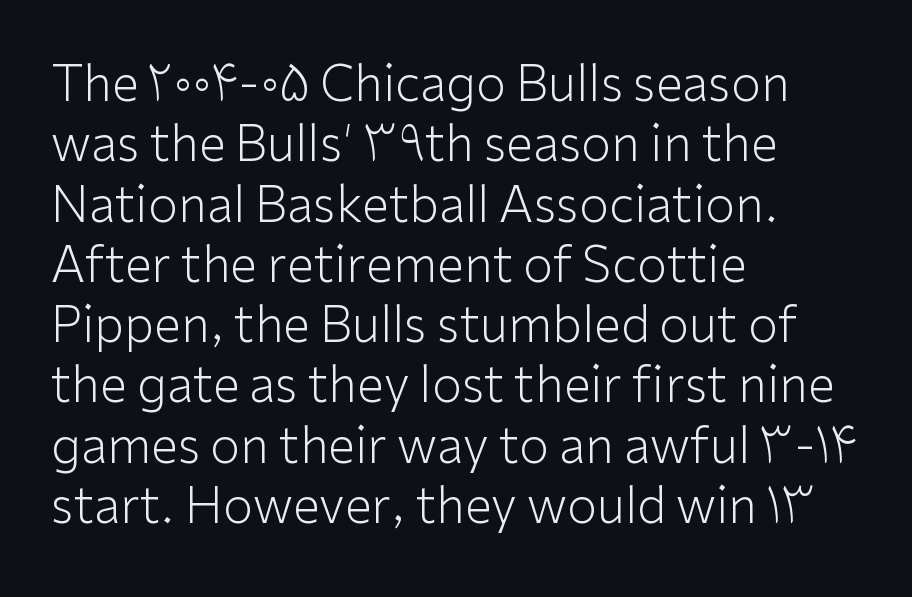
Q: Is the text bold? A: No.
Q: Is the text italic (slanted)? A: No, it is upright.
Q: Is the typeface a serif or a sans-serif typeface? A: Sans-serif.
Q: Is the text underlined? A: No.
Q: How is the paragraph aligned? A: Left-aligned.
Q: Is the spacing between letters normal or unusually wide? A: Normal.
Q: Width (condensed, normal, or wide)? A: Normal.
Q: Stroke contrast? A: Low.
Q: x-height? A: Medium.
Q: Monospaced? A: No.
